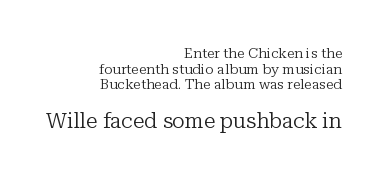
{"italic": "no", "bold": "no", "underline": "no", "align": "right", "line_spacing": "tight", "line_spacing_ratio": 1.11, "letter_spacing": "normal", "letter_spacing_em": 0.0, "larger_block": "second", "size_ratio": 1.5, "glyph_px": 21}
